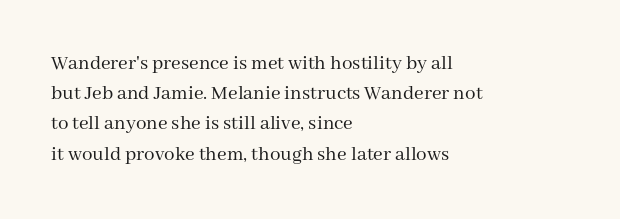
The image shows 21 px text type, upright; set left-aligned, normal line spacing (1.44x), normal letter spacing, not underlined.
